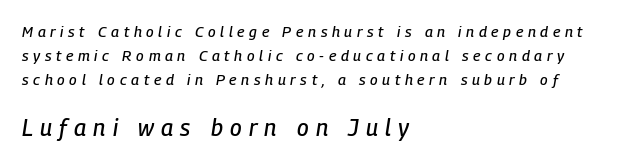
{"italic": "yes", "lean": "right", "slant_degrees": 9, "underline": "no", "align": "left", "line_spacing": "normal", "line_spacing_ratio": 1.61, "letter_spacing": "wide", "letter_spacing_em": 0.31, "larger_block": "second", "size_ratio": 1.53, "glyph_px": 23}
